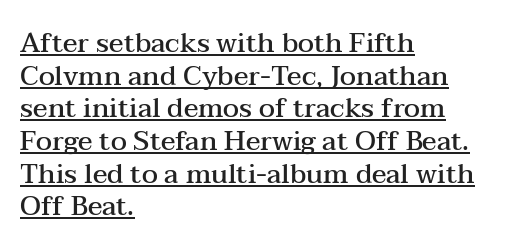
The image shows 27 px text type, upright; set left-aligned, line spacing 1.21x, normal letter spacing, underlined.
